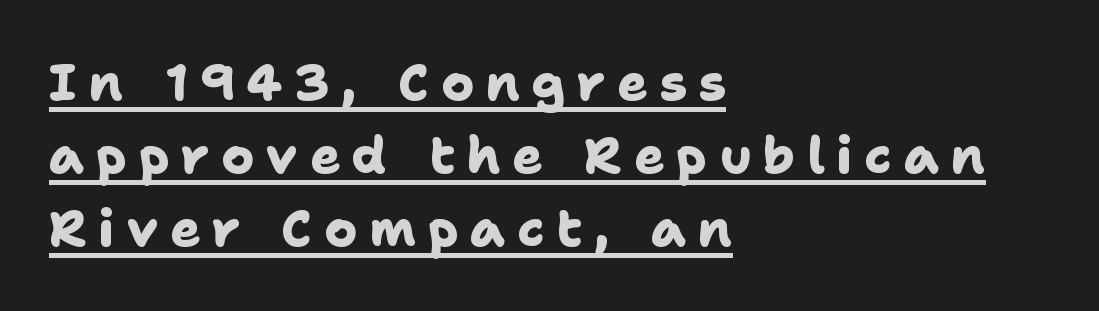
The image shows 50 px heavy sans-serif type; set left-aligned, normal line spacing (1.46x), unusually wide letter spacing (+0.24 em), underlined; low stroke contrast and a medium x-height.
